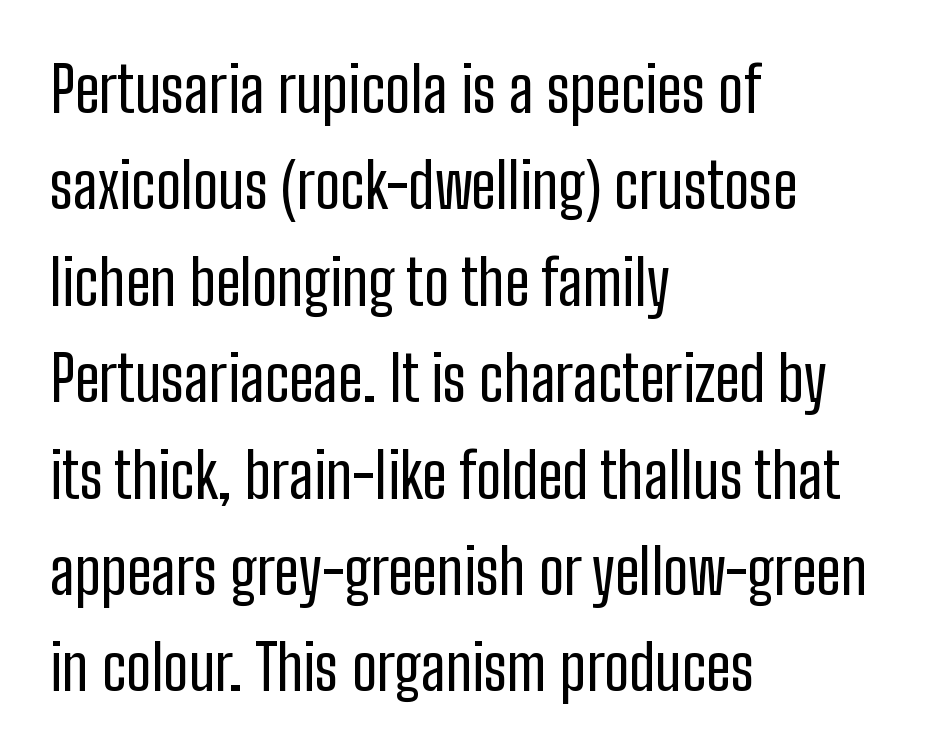
The image shows 63 px regular-weight, condensed sans-serif type, upright; set left-aligned, normal line spacing (1.53x), normal letter spacing, not underlined; low stroke contrast and a medium x-height.
